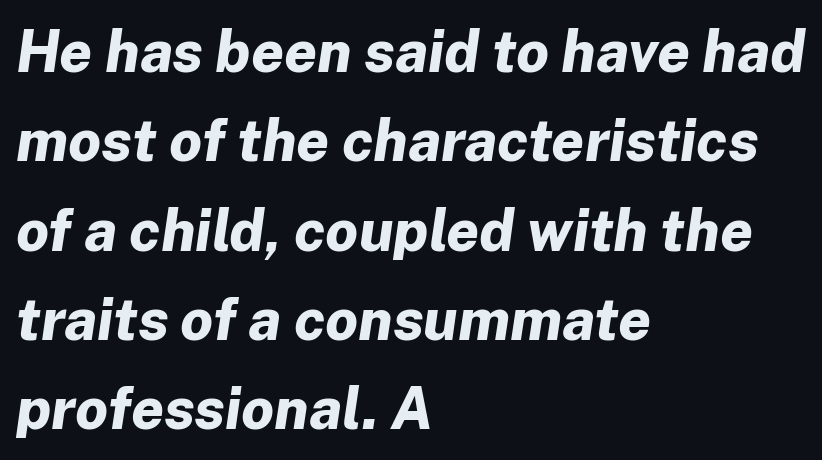
Q: Is the text bold? A: Yes.
Q: Is the text italic (slanted)? A: Yes, it leans right by about 8 degrees.
Q: Is the text underlined? A: No.
Q: How is the paragraph aligned? A: Left-aligned.
Q: Is the spacing between letters normal or unusually wide? A: Normal.
Q: Is the spacing between lines tight, normal or loose? A: Normal.
Q: Width (condensed, normal, or wide)? A: Normal.
Q: Stroke contrast? A: Low.
Q: x-height? A: Medium.
Q: Monospaced? A: No.
